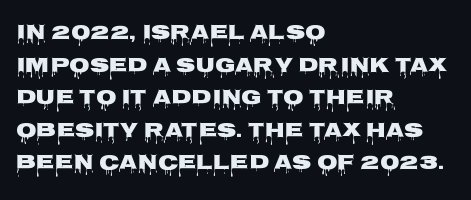
{"italic": "no", "underline": "no", "align": "left", "line_spacing": "normal", "line_spacing_ratio": 1.55, "letter_spacing": "normal", "letter_spacing_em": 0.0, "glyph_px": 21}
